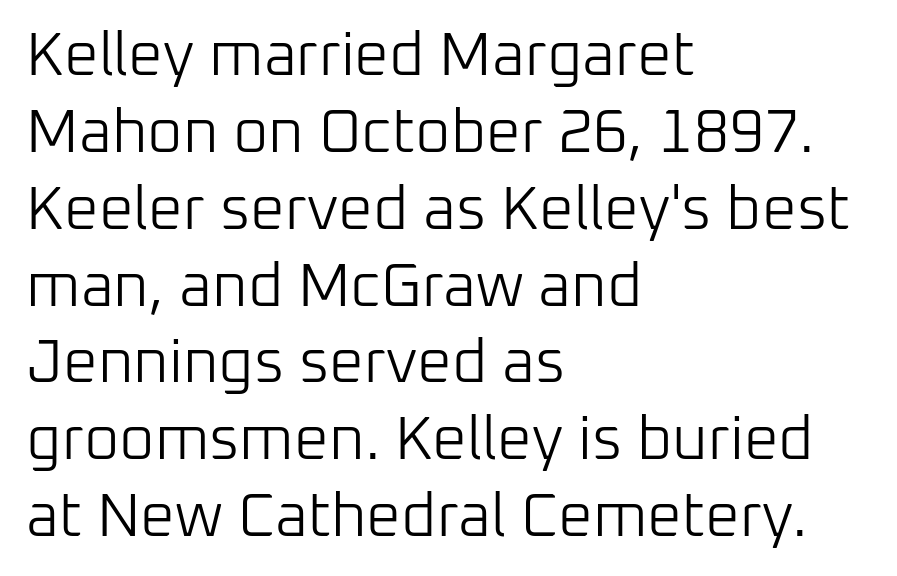
The image shows 61 px light sans-serif type, upright; set left-aligned, normal line spacing (1.26x), normal letter spacing, not underlined; low stroke contrast and a medium x-height.
